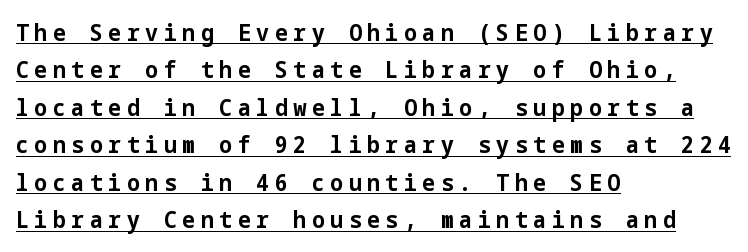
The image shows 23 px bold type, upright; set left-aligned, normal line spacing (1.63x), unusually wide letter spacing (+0.24 em), underlined.
